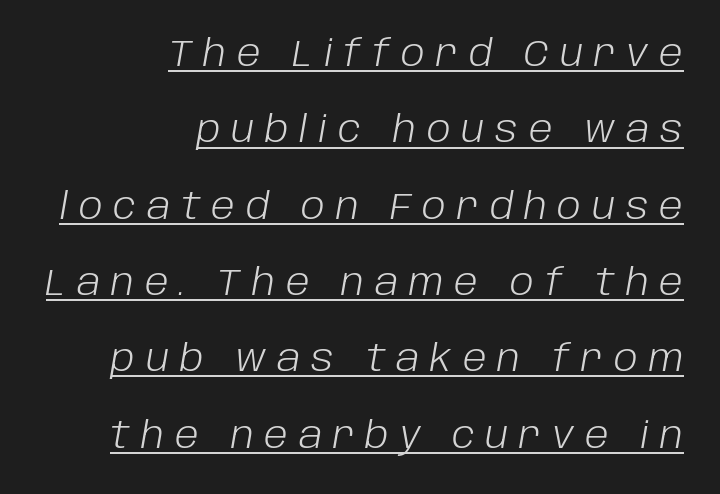
Q: Is the text bold? A: No.
Q: Is the text italic (slanted)? A: Yes, it leans right by about 10 degrees.
Q: Is the text underlined? A: Yes.
Q: How is the paragraph aligned? A: Right-aligned.
Q: Is the spacing between letters normal or unusually wide? A: Unusually wide.
Q: Is the spacing between lines tight, normal or loose? A: Loose.
Q: Width (condensed, normal, or wide)? A: Normal.
Q: Stroke contrast? A: Low.
Q: x-height? A: Large.
Q: Monospaced? A: No.
